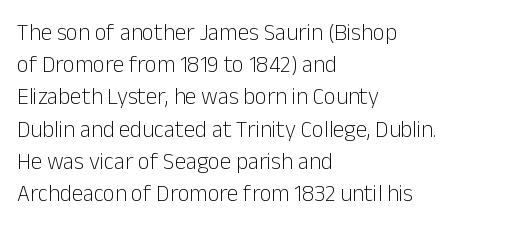
{"italic": "no", "bold": "no", "underline": "no", "align": "left", "line_spacing": "normal", "line_spacing_ratio": 1.4, "letter_spacing": "normal", "letter_spacing_em": 0.0, "glyph_px": 23}
